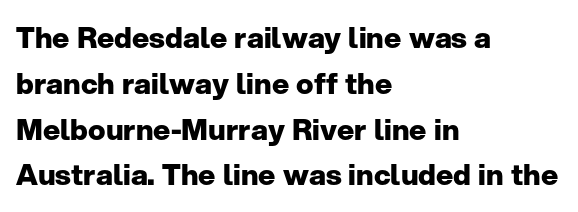
The passage shown is typeset with a sans-serif family. The space directly below the letters is spotless. This sample is left-justified, so line endings fall wherever the words run out. The lettering stays uniformly vertical, giving the passage a roman look. Think of a printed novel: that variable character pitch is what you see here. The passage shown has conventional tracking throughout.
